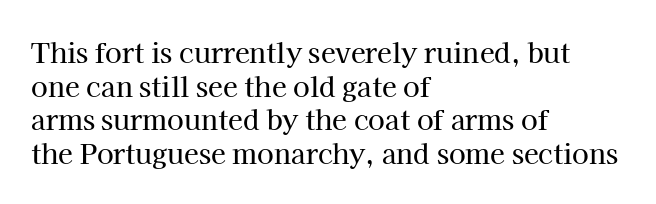
The image shows 27 px text type, upright; set left-aligned, normal line spacing (1.25x), normal letter spacing, not underlined.
